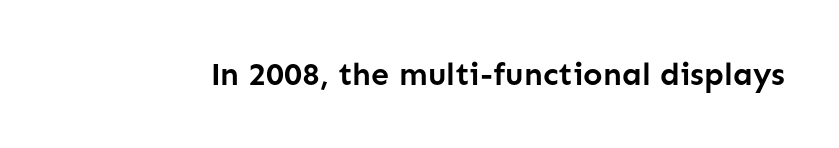
The image shows 32 px semibold sans-serif type, upright; set normal letter spacing, not underlined; low stroke contrast and a medium x-height.
